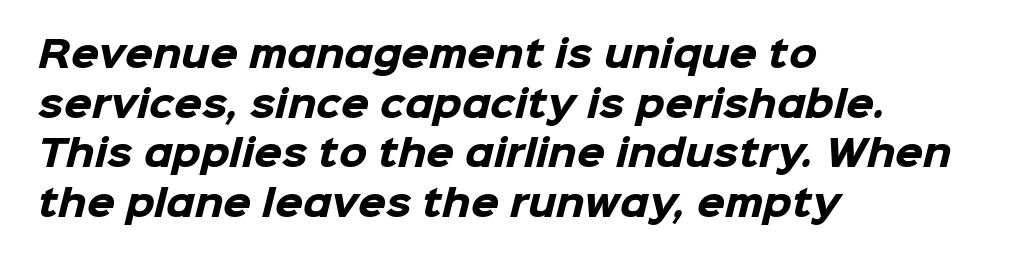
The image shows 36 px heavy sans-serif type; set left-aligned, normal line spacing (1.38x), normal letter spacing, not underlined; low stroke contrast and a medium x-height.
